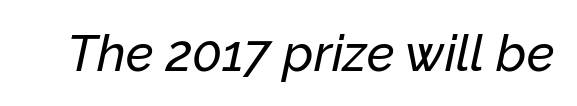
{"italic": "yes", "lean": "right", "slant_degrees": 12, "width": "normal", "stroke_contrast": "low", "x_height": "medium", "monospaced": "no", "underline": "no", "letter_spacing": "normal", "letter_spacing_em": 0.0, "glyph_px": 51}
